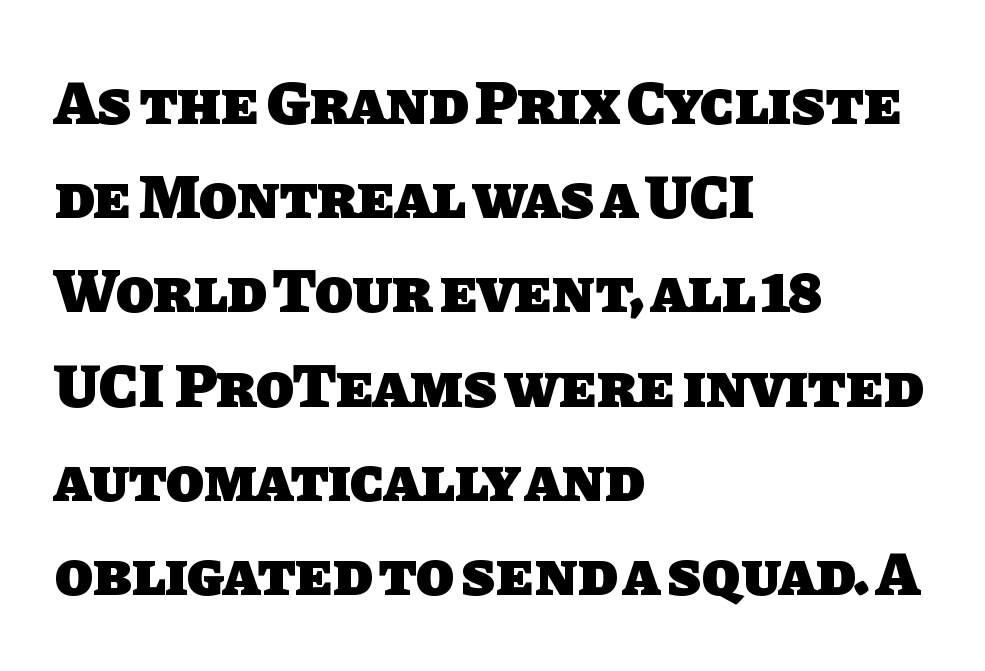
The image shows 62 px heavy sans-serif type; set left-aligned, normal line spacing (1.52x), normal letter spacing, not underlined; low stroke contrast and a large x-height.
